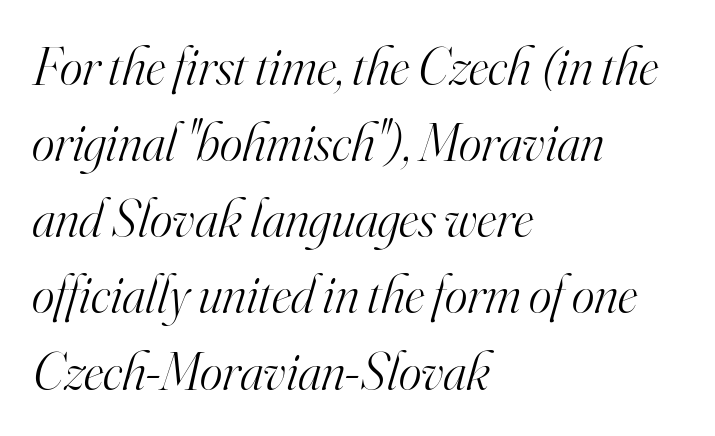
Q: Is the text bold? A: No.
Q: Is the text italic (slanted)? A: Yes, it leans right by about 16 degrees.
Q: Is the typeface a serif or a sans-serif typeface? A: Serif.
Q: Is the text underlined? A: No.
Q: How is the paragraph aligned? A: Left-aligned.
Q: Is the spacing between letters normal or unusually wide? A: Normal.
Q: Is the spacing between lines tight, normal or loose? A: Normal.
Q: Width (condensed, normal, or wide)? A: Normal.
Q: Stroke contrast? A: High.
Q: x-height? A: Small.
Q: Monospaced? A: No.
